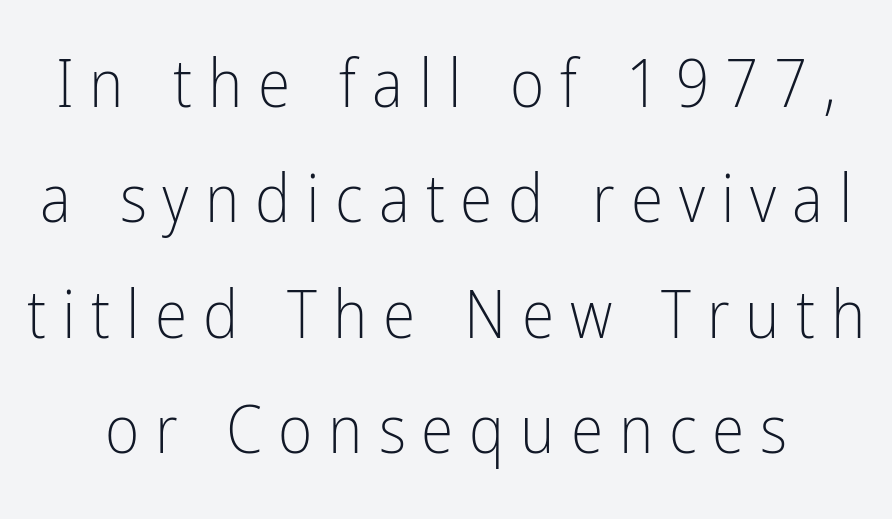
The image shows 66 px light, condensed sans-serif type, upright; set line spacing 1.75x, unusually wide letter spacing (+0.24 em), not underlined; low stroke contrast and a medium x-height.
